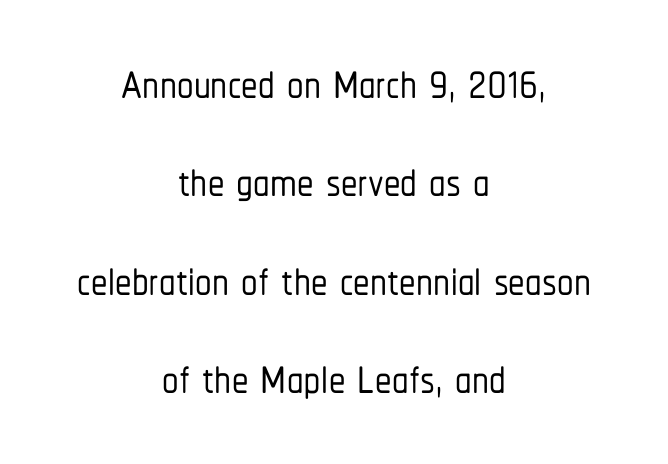
Q: Is the text italic (slanted)? A: No, it is upright.
Q: Is the typeface a serif or a sans-serif typeface? A: Sans-serif.
Q: Is the text underlined? A: No.
Q: How is the paragraph aligned? A: Centered.
Q: Is the spacing between letters normal or unusually wide? A: Normal.
Q: Is the spacing between lines tight, normal or loose? A: Normal.
Q: Width (condensed, normal, or wide)? A: Condensed.
Q: Stroke contrast? A: Low.
Q: x-height? A: Medium.
Q: Monospaced? A: No.
